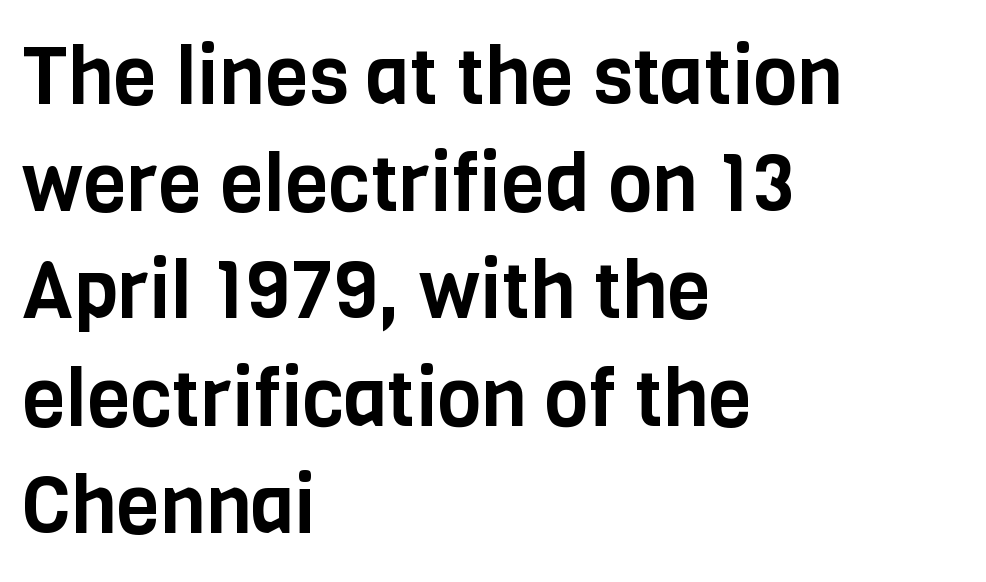
Is this a sans? Yes — the strokes have no serifs. How would I describe the line gaps? Plain and ordinary. Note the varied advance widths — an 'i' is clearly narrower than an 'm'. Each line starts at the same left margin while the right side varies.
